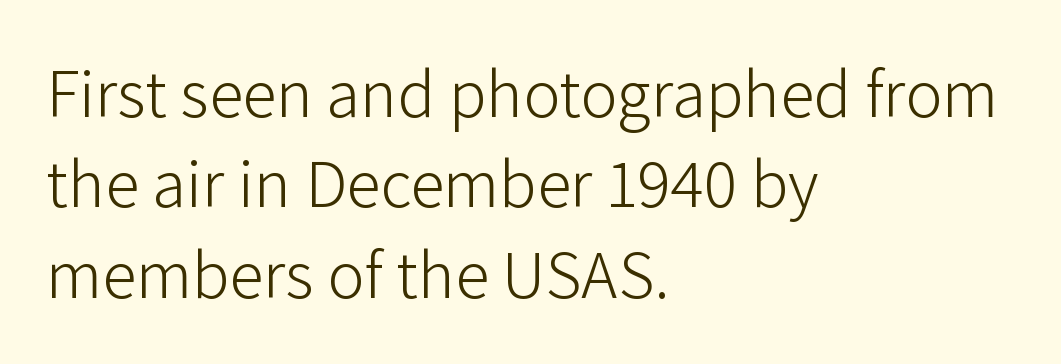
The image shows 69 px light sans-serif type, upright; set left-aligned, normal line spacing (1.31x), normal letter spacing, not underlined; low stroke contrast and a medium x-height.
